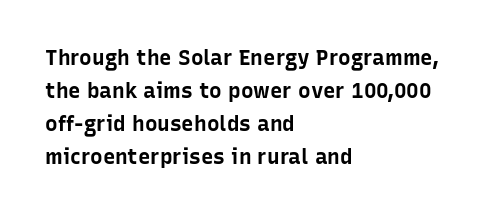
{"italic": "no", "bold": "yes", "underline": "no", "align": "left", "line_spacing": "normal", "line_spacing_ratio": 1.57, "letter_spacing": "normal", "letter_spacing_em": 0.0, "glyph_px": 21}
